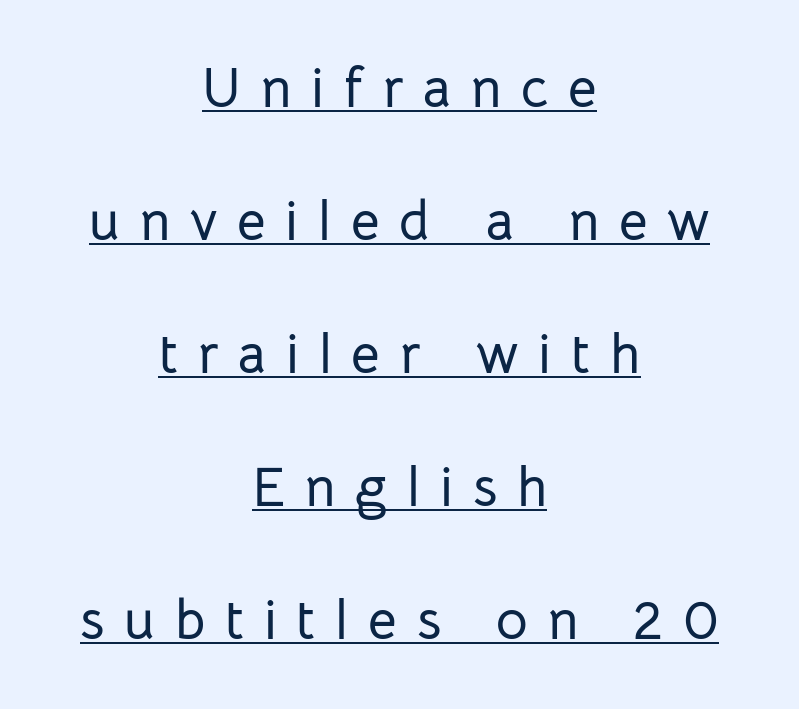
The image shows 55 px sans-serif type, upright; set centered, loose line spacing (2.42x), unusually wide letter spacing (+0.36 em), underlined; low stroke contrast and a medium x-height.
